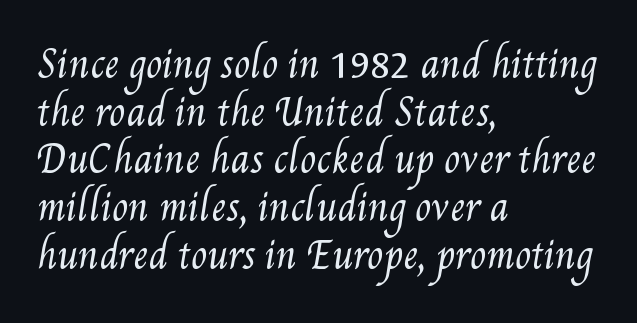
The image shows 37 px regular-weight, condensed type; set left-aligned, normal line spacing (1.29x), normal letter spacing, not underlined; medium stroke contrast and a small x-height.
